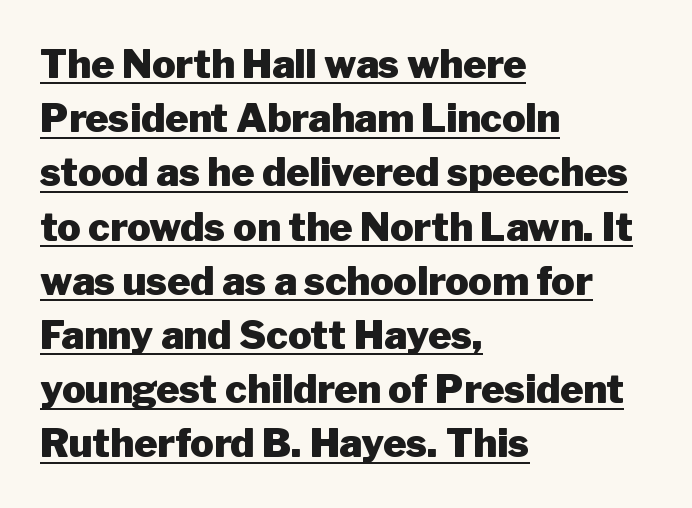
The image shows 39 px heavy sans-serif type, upright; set left-aligned, normal line spacing (1.39x), normal letter spacing, underlined; low stroke contrast and a medium x-height.
